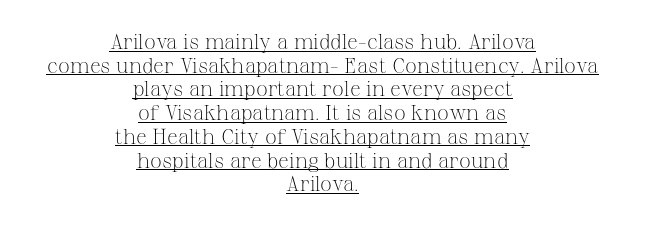
The image shows 21 px text type, upright; set centered, tight line spacing (1.13x), normal letter spacing, underlined.
